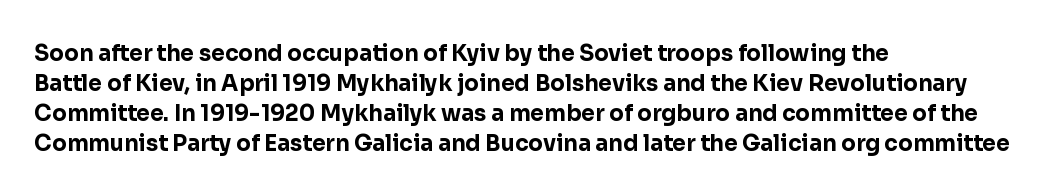
Italic: no, the glyphs are upright roman. Standard letterfit; no display-style spreading of the glyphs. Glance below the letters and you will spot only blank space. Its strokes are broad and dark, the hallmark of bold type.
